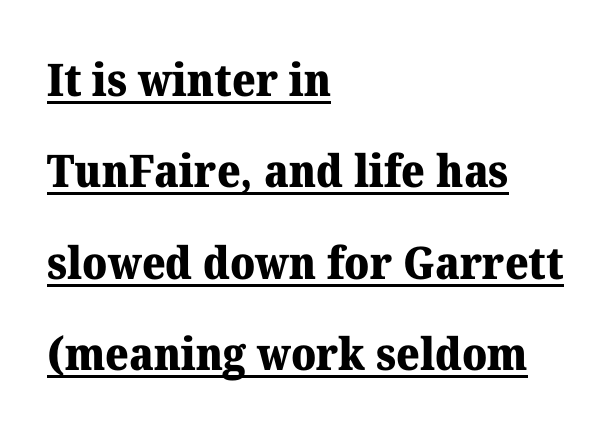
Short note: letters normally spaced. Unlike italic type, these characters show no tilt at all. Short and long lines alike share a common starting point at left. This sample has the flowing, uneven cadence of proportional lettering. Glance below the letters and you will spot a drawn line. This is heavy type, rendered in bold.
